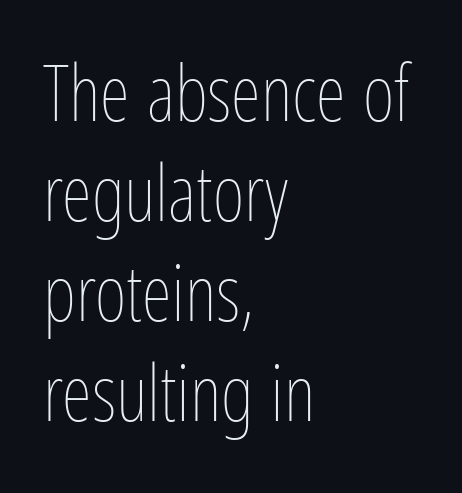
{"italic": "no", "bold": "no", "weight": "thin", "width": "condensed", "stroke_contrast": "low", "x_height": "medium", "monospaced": "no", "underline": "no", "align": "left", "line_spacing": "normal", "line_spacing_ratio": 1.3, "letter_spacing": "normal", "letter_spacing_em": 0.0, "glyph_px": 77}
